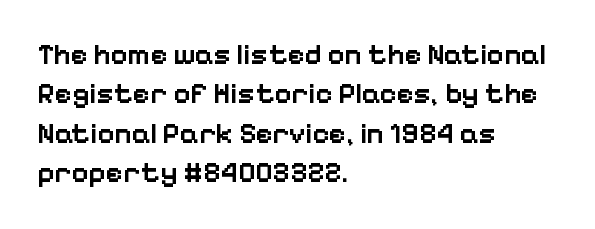
{"serif": "no", "italic": "no", "bold": "semi", "weight": "semibold", "width": "normal", "stroke_contrast": "low", "x_height": "medium", "monospaced": "no", "underline": "no", "align": "left", "line_spacing": "normal", "line_spacing_ratio": 1.36, "letter_spacing": "normal", "letter_spacing_em": 0.0, "glyph_px": 29}
